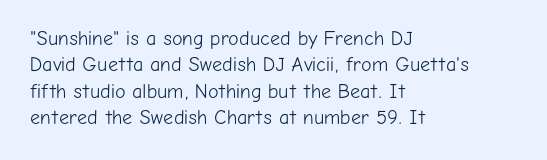
Q: Is the text bold? A: No.
Q: Is the text italic (slanted)? A: No, it is upright.
Q: Is the text underlined? A: No.
Q: How is the paragraph aligned? A: Left-aligned.
Q: Is the spacing between letters normal or unusually wide? A: Normal.
Q: Is the spacing between lines tight, normal or loose? A: Normal.
